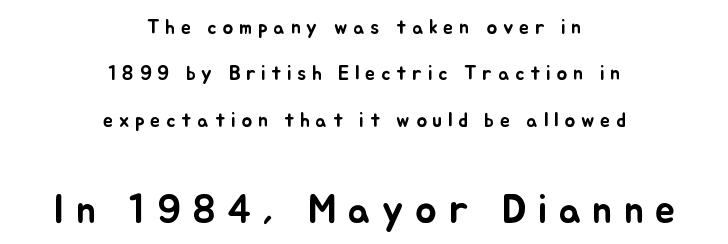
The image shows 40 px text type, upright; set centered, loose line spacing (2.32x), unusually wide letter spacing (+0.29 em), not underlined; the second (bottom) block is 2.0x larger; low stroke contrast and a small x-height.
